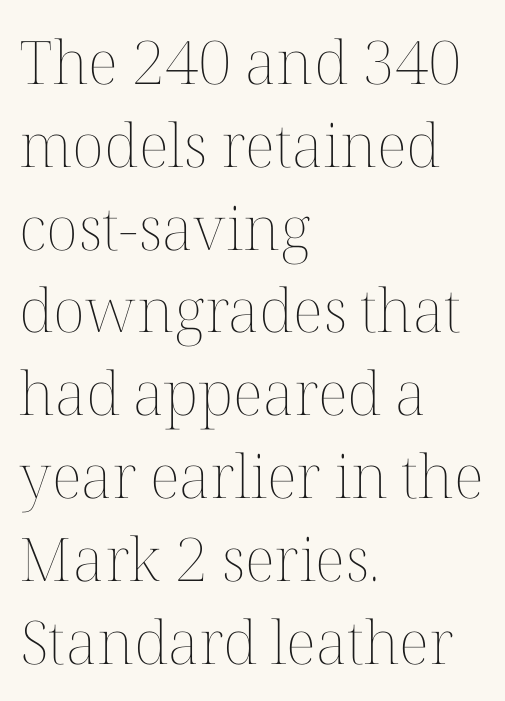
Just letters on the line, the space beneath them empty. The lettering stays uniformly vertical, giving the passage a roman look. In terms of leading, this rendering sits right in the middle. The characters are drawn with everyday or finer stroke widths. Character widths vary here, with narrow letters taking less room than wide ones.
